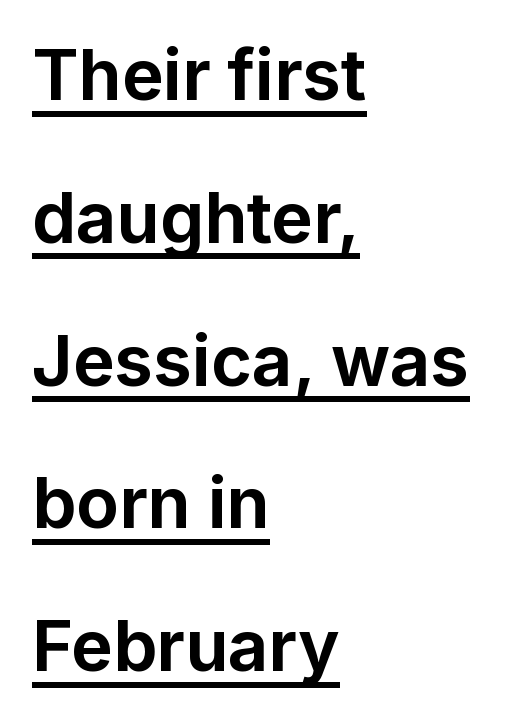
Q: Is the text bold? A: Yes.
Q: Is the text italic (slanted)? A: No, it is upright.
Q: Is the typeface a serif or a sans-serif typeface? A: Sans-serif.
Q: Is the text underlined? A: Yes.
Q: How is the paragraph aligned? A: Left-aligned.
Q: Is the spacing between letters normal or unusually wide? A: Normal.
Q: Is the spacing between lines tight, normal or loose? A: Loose.
Q: Width (condensed, normal, or wide)? A: Normal.
Q: Stroke contrast? A: Low.
Q: x-height? A: Medium.
Q: Monospaced? A: No.
